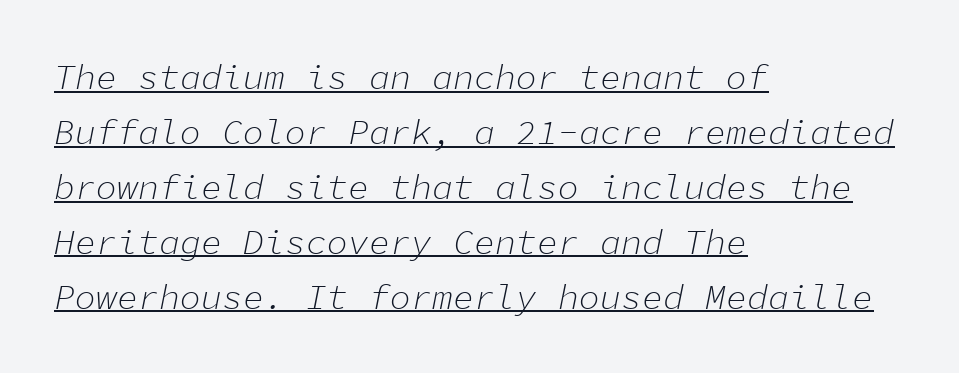
{"italic": "yes", "lean": "right", "slant_degrees": 11, "bold": "no", "weight": "light", "width": "normal", "stroke_contrast": "low", "x_height": "medium", "monospaced": "yes", "underline": "yes", "align": "left", "line_spacing": "normal", "line_spacing_ratio": 1.57, "letter_spacing": "normal", "letter_spacing_em": 0.0, "glyph_px": 35}
